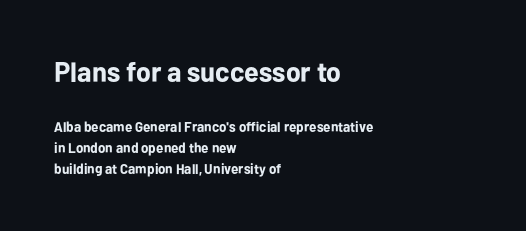
One-word summary of the alignment: left. The rendering keeps characters at their native spacing. Spacing verdict: proportional, widths tailored to each character. Larger block? The one above; the one below is distinctly smaller.
